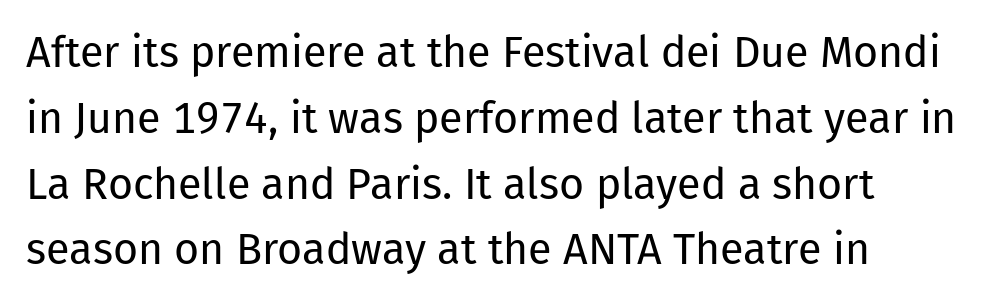
{"serif": "no", "italic": "no", "bold": "no", "weight": "regular", "width": "normal", "stroke_contrast": "low", "x_height": "medium", "monospaced": "no", "underline": "no", "line_spacing": "normal", "line_spacing_ratio": 1.53, "letter_spacing": "normal", "letter_spacing_em": 0.0, "glyph_px": 43}
